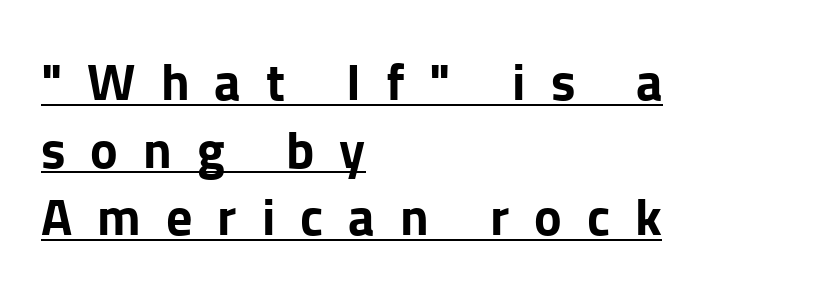
The image shows 52 px bold sans-serif type, upright; set left-aligned, normal line spacing (1.3x), unusually wide letter spacing (+0.48 em), underlined; low stroke contrast and a medium x-height.
